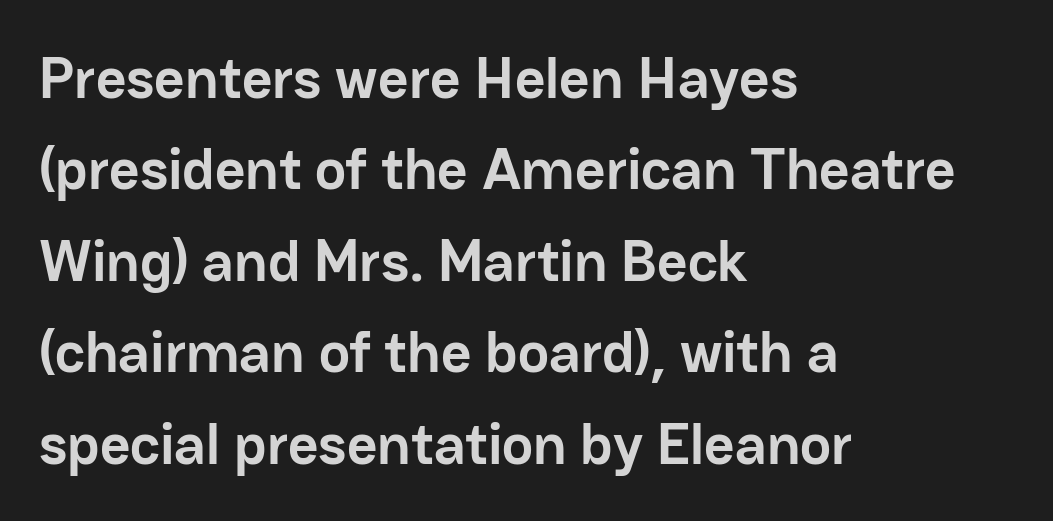
Q: Is the text bold? A: Yes.
Q: Is the text italic (slanted)? A: No, it is upright.
Q: Is the typeface a serif or a sans-serif typeface? A: Sans-serif.
Q: Is the text underlined? A: No.
Q: How is the paragraph aligned? A: Left-aligned.
Q: Is the spacing between letters normal or unusually wide? A: Normal.
Q: Is the spacing between lines tight, normal or loose? A: Normal.
Q: Width (condensed, normal, or wide)? A: Normal.
Q: Stroke contrast? A: Low.
Q: x-height? A: Medium.
Q: Monospaced? A: No.
